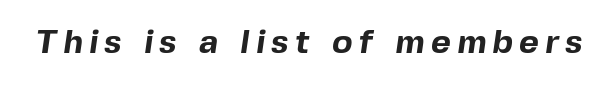
Proportional: the letters do not fall into vertical columns. Serif or sans? Sans — the stroke terminals are bare. Quick note: underline off. Look at the stroke-to-counter ratio: heavy, a bold.
